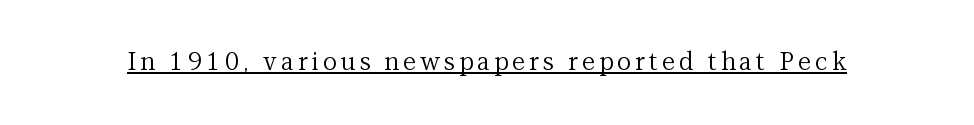
Q: Is the text bold? A: No.
Q: Is the text italic (slanted)? A: No, it is upright.
Q: Is the text underlined? A: Yes.
